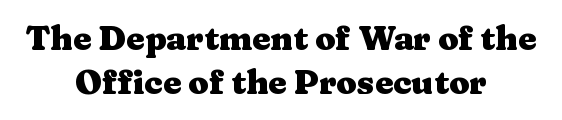
The image shows 33 px heavy, wide serif type, upright; set centered, normal line spacing (1.33x), normal letter spacing, not underlined; medium stroke contrast and a medium x-height.
